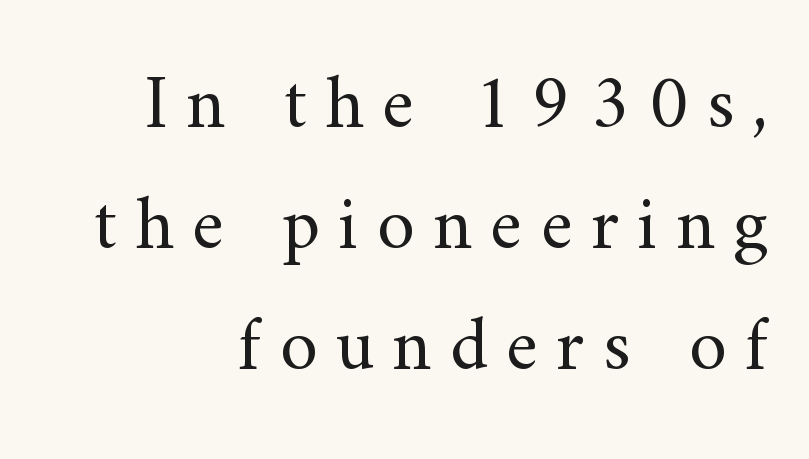
In terms of leading, this rendering sits right in the middle. Is the stroke heavy? The answer is a plain regular-or-lighter. The setting favours the right margin, as signatures and pull-quotes sometimes do. The tracking reads as deliberately expanded to a designer's eye. Rule under the text: the space is simply empty. A typesetter would call this proportional, since set widths differ per character.
